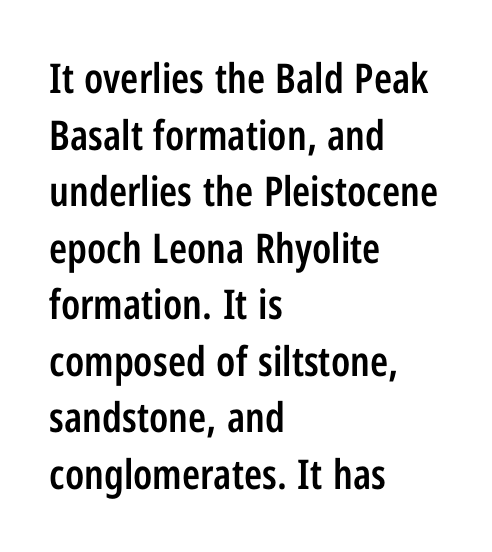
{"serif": "no", "italic": "no", "bold": "semi", "weight": "semibold", "width": "condensed", "stroke_contrast": "low", "x_height": "medium", "monospaced": "no", "underline": "no", "align": "left", "line_spacing": "normal", "line_spacing_ratio": 1.38, "letter_spacing": "normal", "letter_spacing_em": 0.0, "glyph_px": 41}
